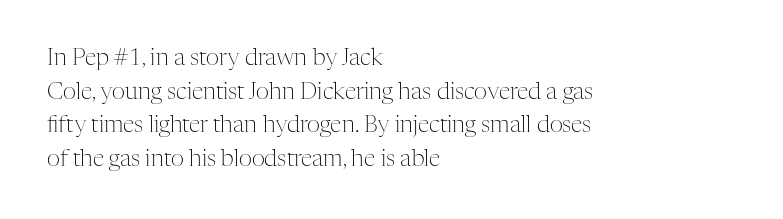
Q: Is the text bold? A: No.
Q: Is the text italic (slanted)? A: No, it is upright.
Q: Is the text underlined? A: No.
Q: How is the paragraph aligned? A: Left-aligned.
Q: Is the spacing between letters normal or unusually wide? A: Normal.
Q: Is the spacing between lines tight, normal or loose? A: Normal.
